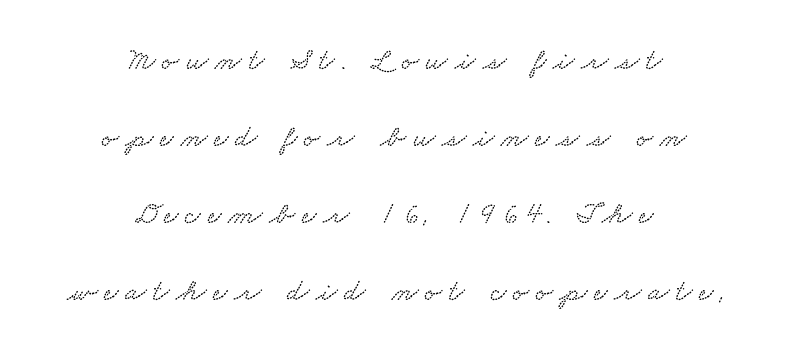
Q: Is the text underlined? A: No.
Q: How is the paragraph aligned? A: Centered.
Q: Is the spacing between letters normal or unusually wide? A: Unusually wide.
Q: Is the spacing between lines tight, normal or loose? A: Loose.
Q: Width (condensed, normal, or wide)? A: Wide.
Q: Stroke contrast? A: Low.
Q: x-height? A: Small.
Q: Monospaced? A: No.
